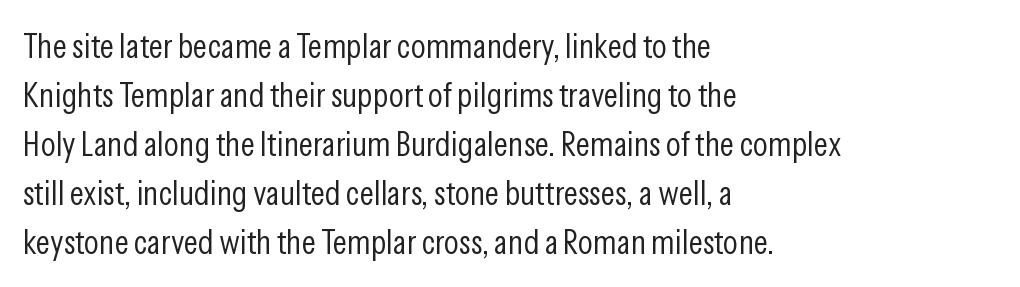
{"serif": "no", "italic": "no", "bold": "no", "weight": "light", "width": "condensed", "stroke_contrast": "low", "x_height": "medium", "monospaced": "no", "underline": "no", "align": "left", "line_spacing": "normal", "line_spacing_ratio": 1.4, "letter_spacing": "normal", "letter_spacing_em": 0.0, "glyph_px": 35}
